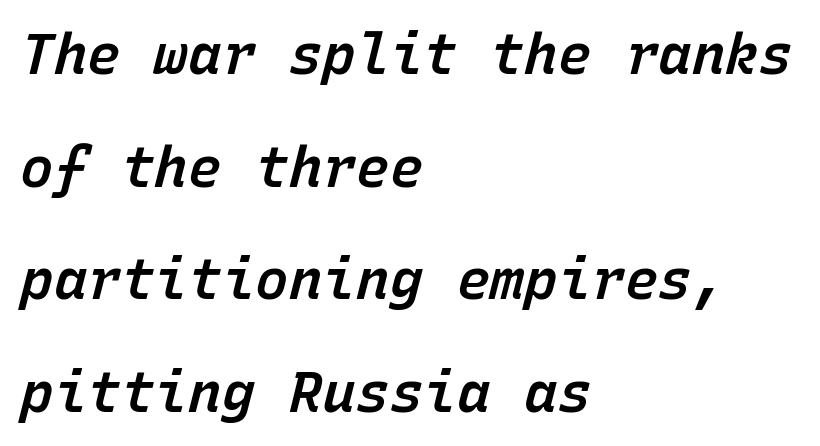
The words here are not underlined. Does the weight exceed regular? Yes, but only to semibold. Line spacing here is loose. All the whitespace from short lines collects on the right.
